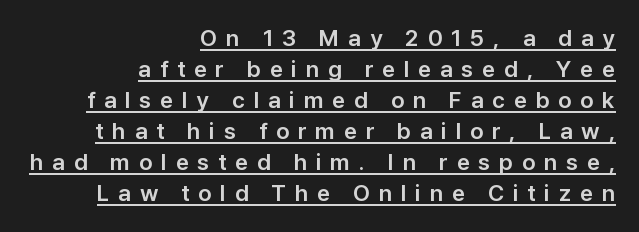
{"italic": "no", "underline": "yes", "align": "right", "line_spacing": "normal", "line_spacing_ratio": 1.35, "letter_spacing": "wide", "letter_spacing_em": 0.38, "glyph_px": 23}
